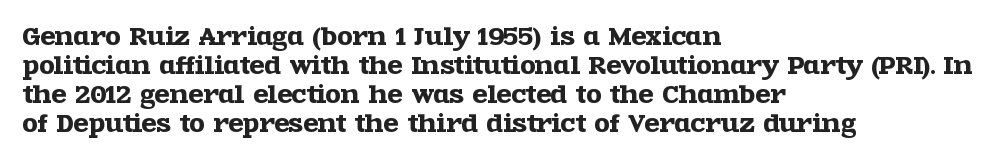
The image shows 22 px text type, upright; set left-aligned, normal line spacing (1.32x), normal letter spacing, not underlined.
